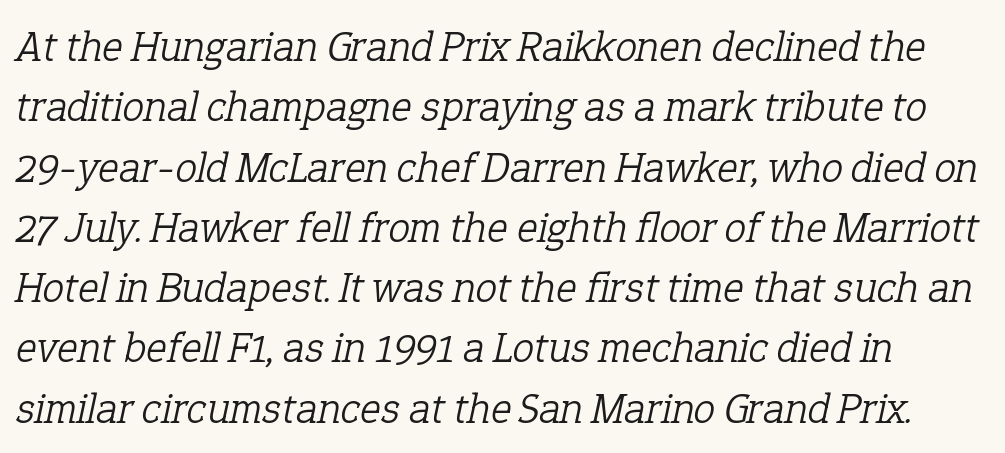
The image shows 44 px light serif type, italic (leaning right); set normal line spacing (1.37x), normal letter spacing, not underlined; low stroke contrast and a medium x-height.
